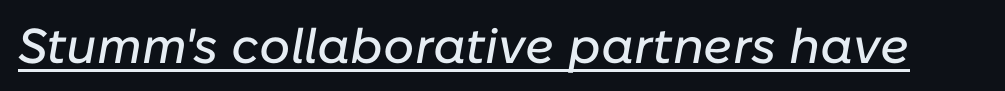
The image shows 49 px text type, italic (leaning right); set normal letter spacing, underlined; low stroke contrast and a medium x-height.
